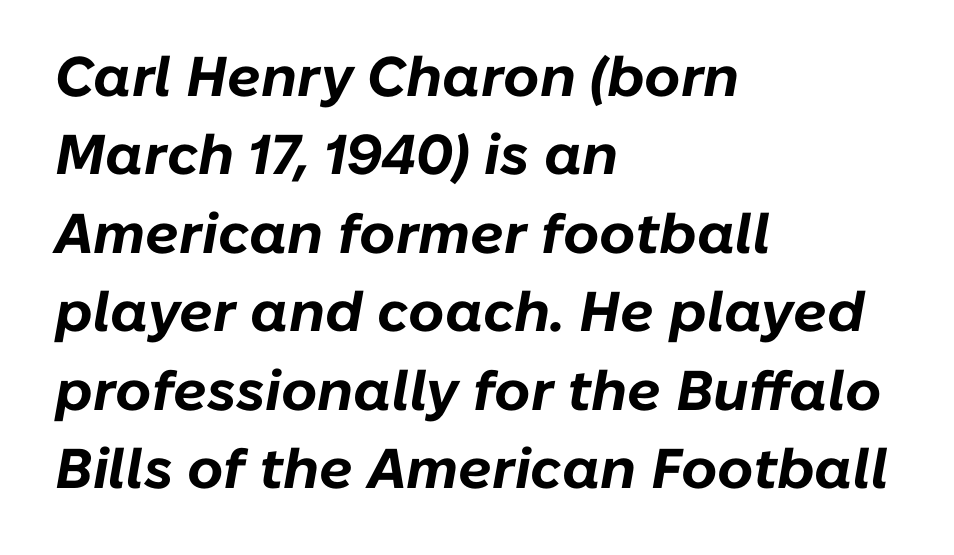
{"italic": "yes", "lean": "right", "slant_degrees": 10, "bold": "yes", "weight": "bold", "width": "normal", "stroke_contrast": "low", "x_height": "medium", "monospaced": "no", "underline": "no", "align": "left", "line_spacing": "normal", "line_spacing_ratio": 1.4, "letter_spacing": "normal", "letter_spacing_em": 0.0, "glyph_px": 56}
